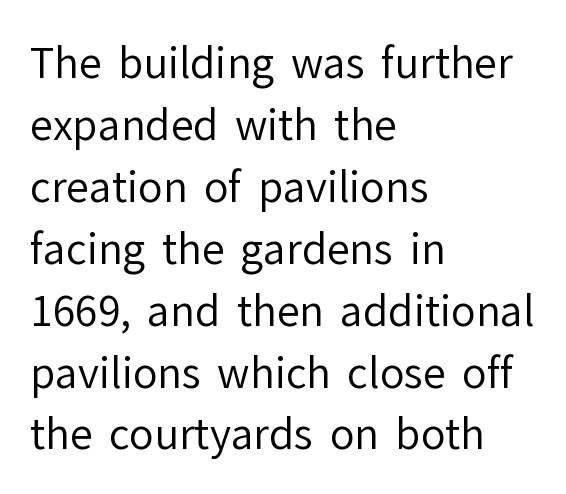
Characters follow at the spacing the type designer built in. What's the leading like? Ordinary, nothing unusual. Descenders hang freely into open space. Each letter's strokes conclude bluntly, with no projecting serifs. The compositor pushed each line to the left boundary. Character widths vary here, with narrow letters taking less room than wide ones.
